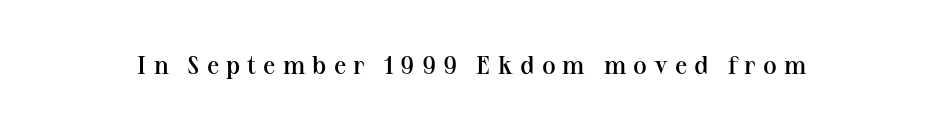
Look at the stroke-to-counter ratio: somewhat heavy, a semibold. What stands out about the letter spacing? Its width — letters are far apart. You can tell it's not italic because the verticals are truly vertical. The gap between lines stays unmarked.
